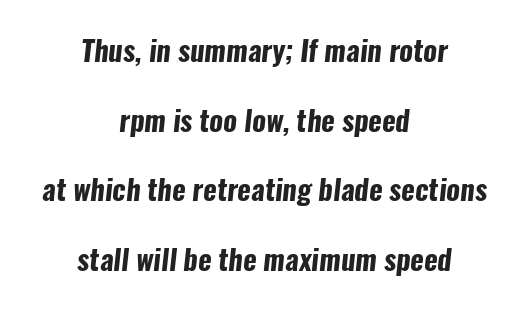
Set as a true bold cut, around the 700 mark. The space beneath each line is pristine and unruled. The text block is weighted toward neither margin, spreading evenly from the middle. No feet cap the strokes, marking this as sans-serif type.
